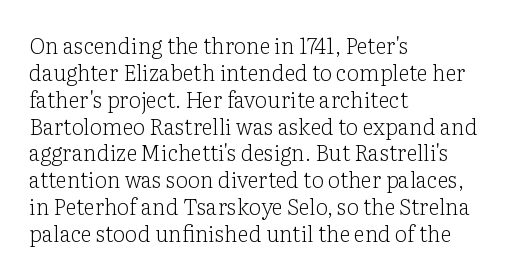
The image shows 22 px text type, upright; set left-aligned, line spacing 1.22x, normal letter spacing, not underlined.
